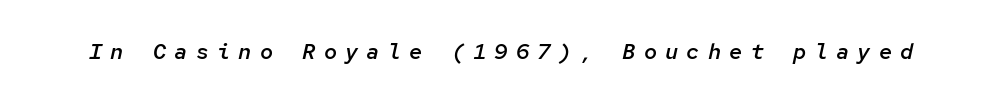
The image shows 22 px text type, italic (leaning right); set unusually wide letter spacing (+0.37 em), not underlined.
